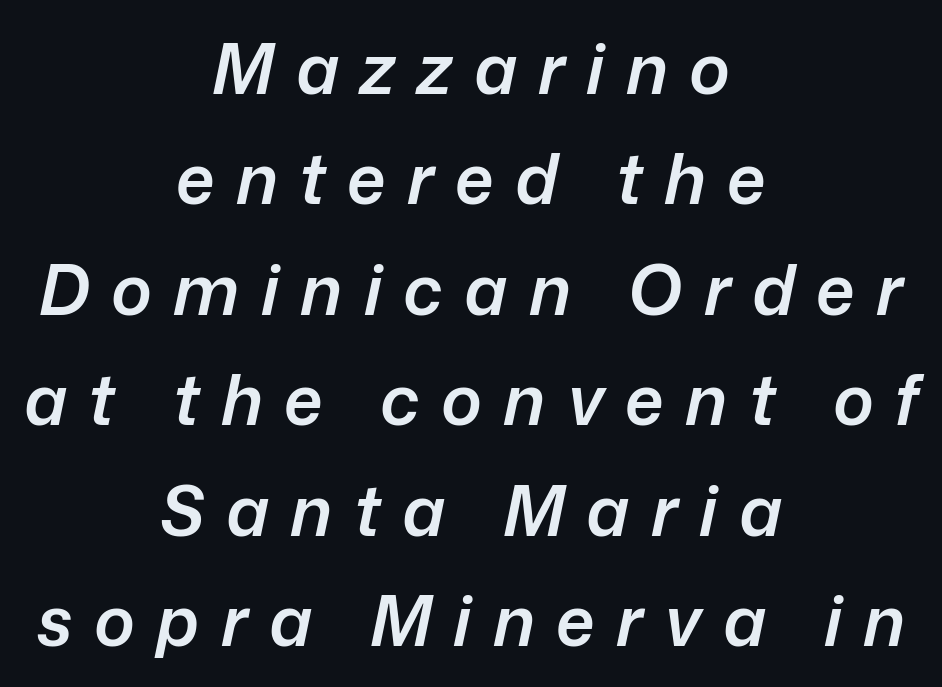
The image shows 69 px semibold type, italic (leaning right); set centered, normal line spacing (1.6x), unusually wide letter spacing (+0.31 em), not underlined; low stroke contrast and a medium x-height.
